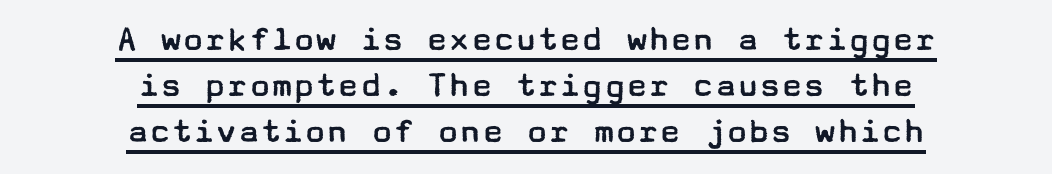
{"serif": "no", "italic": "no", "bold": "no", "weight": "regular", "width": "wide", "stroke_contrast": "low", "x_height": "medium", "underline": "yes", "align": "center", "line_spacing": "normal", "line_spacing_ratio": 1.25, "letter_spacing": "normal", "letter_spacing_em": 0.0, "glyph_px": 37}
